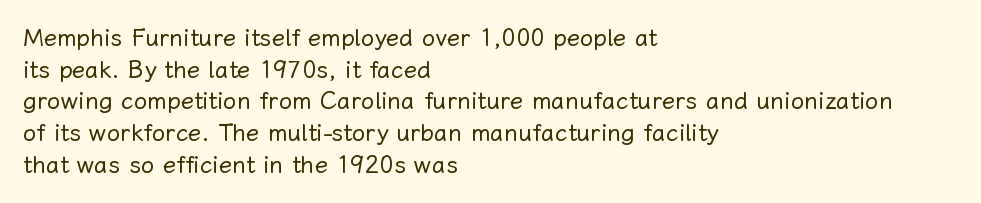
The image shows 24 px text type, upright; set left-aligned, normal line spacing (1.32x), normal letter spacing, not underlined.
